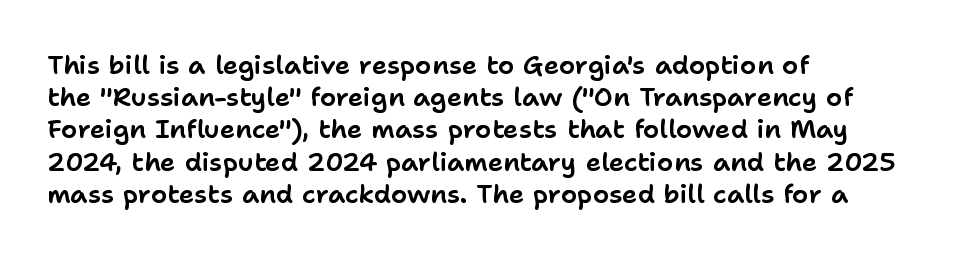
Q: Is the text italic (slanted)? A: No, it is upright.
Q: Is the text underlined? A: No.
Q: How is the paragraph aligned? A: Left-aligned.
Q: Is the spacing between letters normal or unusually wide? A: Normal.
